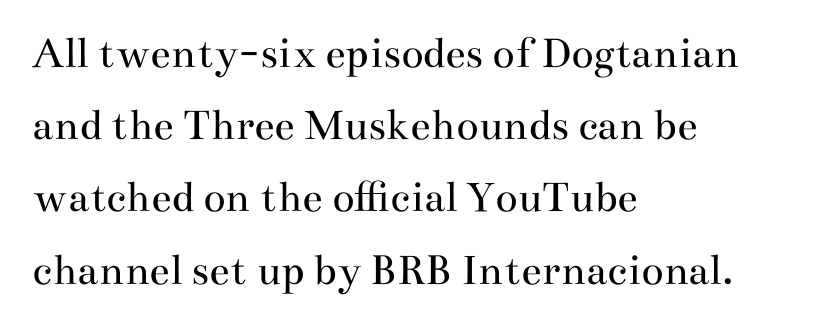
{"serif": "yes", "italic": "no", "bold": "no", "weight": "regular", "width": "wide", "stroke_contrast": "medium", "x_height": "small", "monospaced": "no", "underline": "no", "align": "left", "line_spacing": "normal", "line_spacing_ratio": 1.57, "letter_spacing": "normal", "letter_spacing_em": 0.0, "glyph_px": 46}
